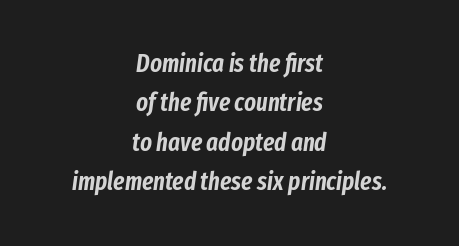
The rendering positions every line midway between the sides. Decoration check: the copy has no underline. Compared with typical paragraphs, the rows here are spaced about the same. A typesetter would call this zero additional tracking. There's an unmistakable incline to the writing here.
